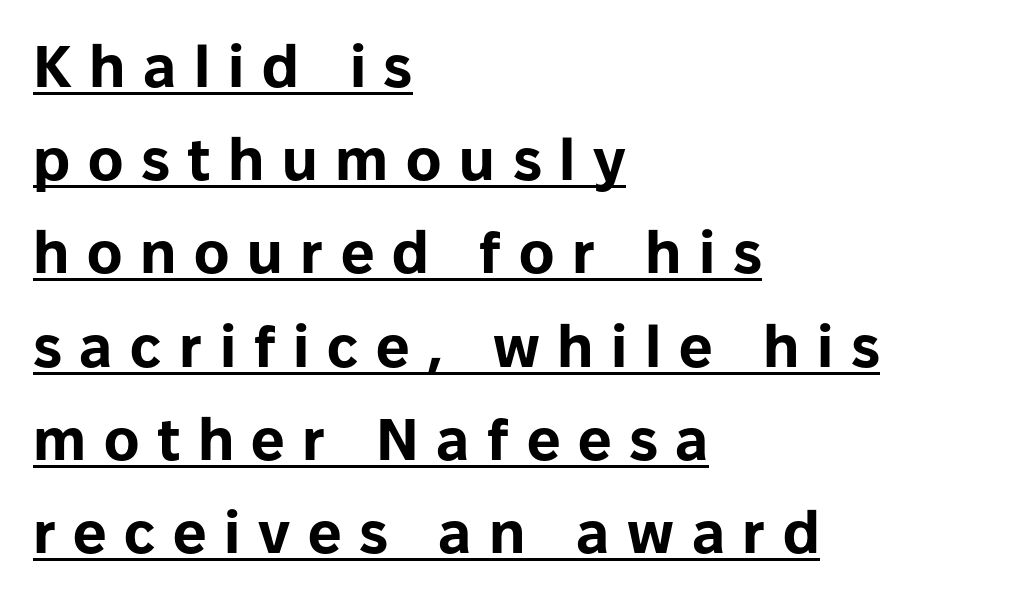
Serif or sans? Sans — the stroke terminals are bare. Students, observe the line beneath the letters — that is underlining. Is this a fixed-width face? No — the glyphs have proportional, varying widths. Vertical spacing — default. Strokes here are thick enough to call this a true bold.
